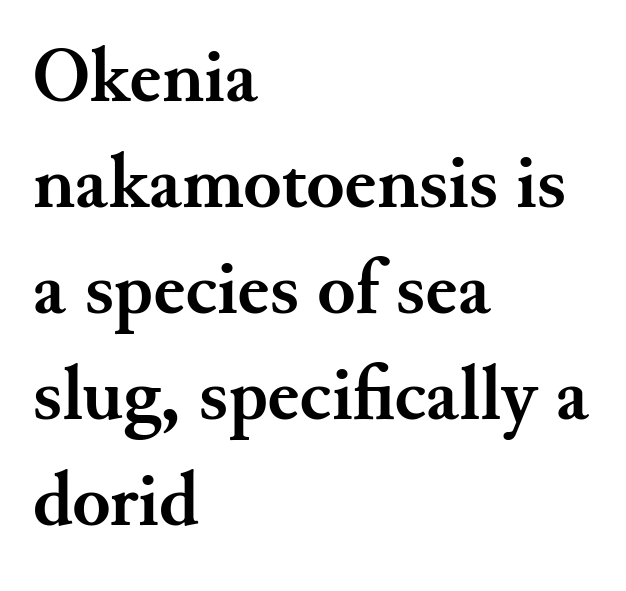
Q: Is the text bold? A: Yes.
Q: Is the text italic (slanted)? A: No, it is upright.
Q: Is the typeface a serif or a sans-serif typeface? A: Serif.
Q: Is the text underlined? A: No.
Q: How is the paragraph aligned? A: Left-aligned.
Q: Is the spacing between letters normal or unusually wide? A: Normal.
Q: Is the spacing between lines tight, normal or loose? A: Normal.
Q: Width (condensed, normal, or wide)? A: Normal.
Q: Stroke contrast? A: Medium.
Q: x-height? A: Small.
Q: Monospaced? A: No.
